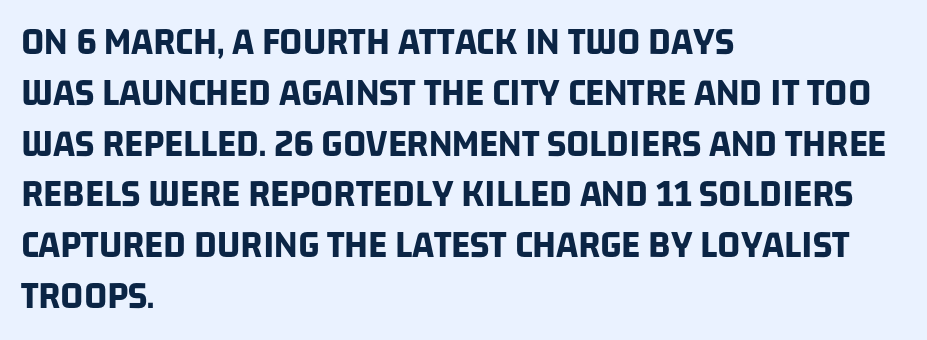
Q: Is the text bold? A: Yes.
Q: Is the typeface a serif or a sans-serif typeface? A: Sans-serif.
Q: Is the text underlined? A: No.
Q: How is the paragraph aligned? A: Left-aligned.
Q: Is the spacing between letters normal or unusually wide? A: Normal.
Q: Is the spacing between lines tight, normal or loose? A: Normal.
Q: Width (condensed, normal, or wide)? A: Condensed.
Q: Stroke contrast? A: Low.
Q: x-height? A: Large.
Q: Monospaced? A: No.
